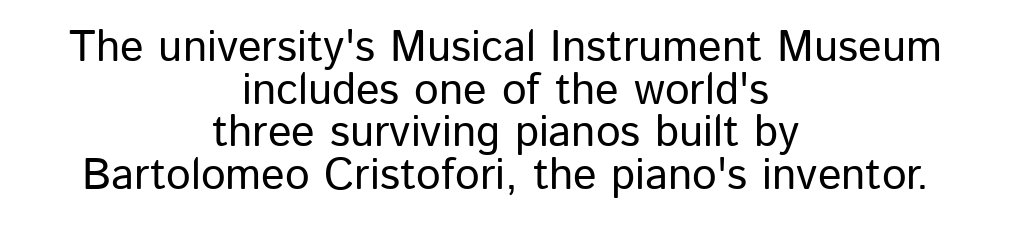
The designer dialed line spacing down below the default. The passage shown is typeset with a sans-serif family. Note the varied advance widths — an 'i' is clearly narrower than an 'm'. Does the copy run flush right? No — it is centered line by line. Posture: upright roman. How are the letters spaced? Ordinarily, with no added tracking.
